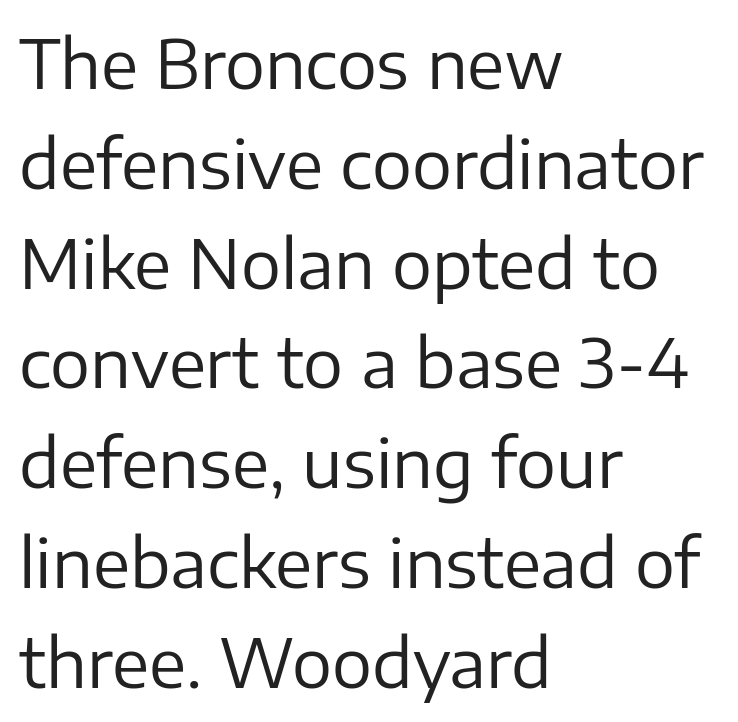
{"serif": "no", "italic": "no", "bold": "no", "weight": "regular", "width": "normal", "stroke_contrast": "low", "x_height": "medium", "monospaced": "no", "underline": "no", "align": "left", "line_spacing": "normal", "line_spacing_ratio": 1.49, "letter_spacing": "normal", "letter_spacing_em": 0.0, "glyph_px": 67}
